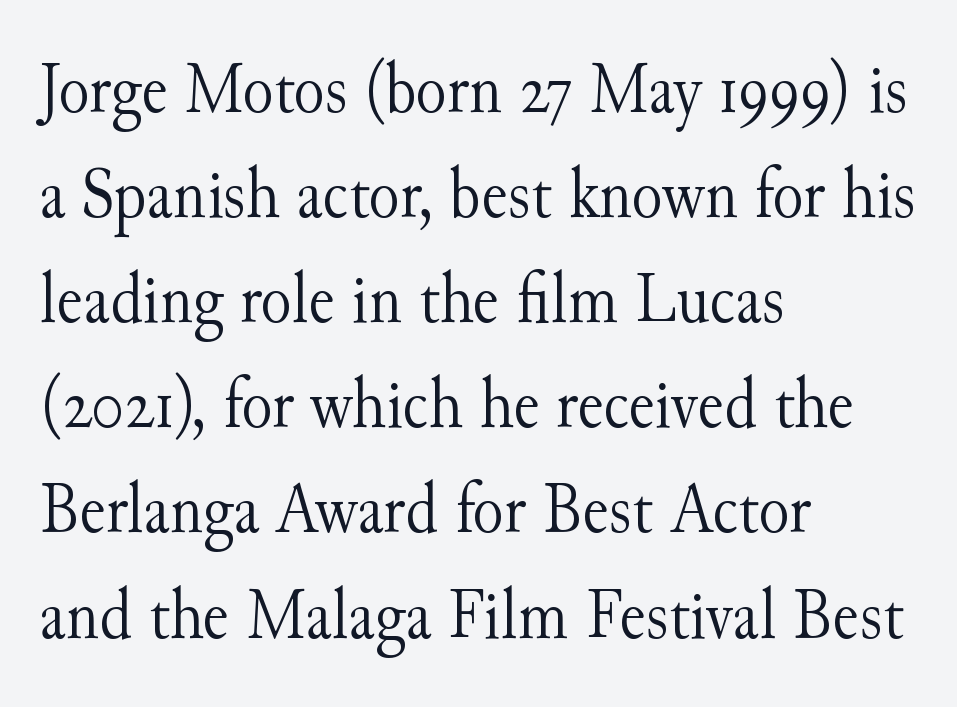
Q: Is the text bold? A: No.
Q: Is the text italic (slanted)? A: No, it is upright.
Q: Is the typeface a serif or a sans-serif typeface? A: Serif.
Q: Is the text underlined? A: No.
Q: How is the paragraph aligned? A: Left-aligned.
Q: Is the spacing between letters normal or unusually wide? A: Normal.
Q: Is the spacing between lines tight, normal or loose? A: Normal.
Q: Width (condensed, normal, or wide)? A: Normal.
Q: Stroke contrast? A: Medium.
Q: x-height? A: Small.
Q: Monospaced? A: No.
